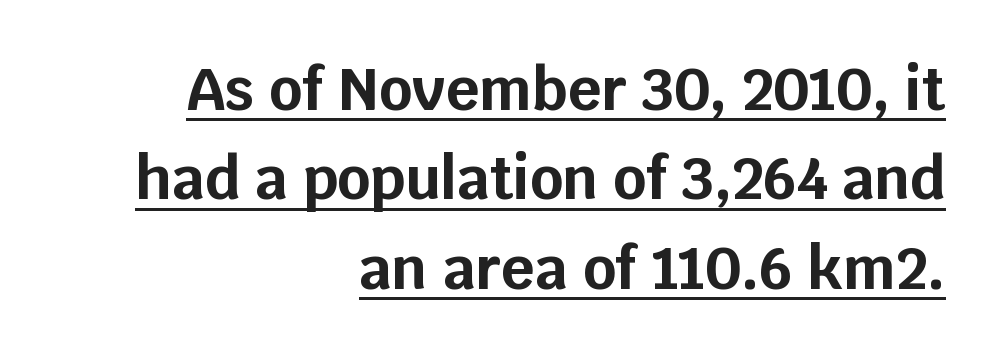
Q: Is the text bold? A: Yes.
Q: Is the text italic (slanted)? A: No, it is upright.
Q: Is the typeface a serif or a sans-serif typeface? A: Sans-serif.
Q: Is the text underlined? A: Yes.
Q: How is the paragraph aligned? A: Right-aligned.
Q: Is the spacing between letters normal or unusually wide? A: Normal.
Q: Is the spacing between lines tight, normal or loose? A: Normal.
Q: Width (condensed, normal, or wide)? A: Normal.
Q: Stroke contrast? A: Low.
Q: x-height? A: Large.
Q: Monospaced? A: No.
